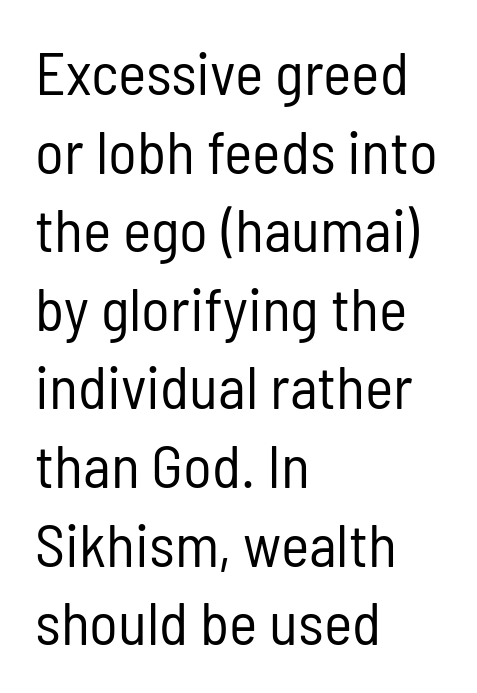
Looks like regular typesetting: each glyph gets only the width it needs. Every stem runs plumb, perpendicular to the baseline. Stems here are at most as thick as an everyday book face. Note: no serifs on the glyphs.
